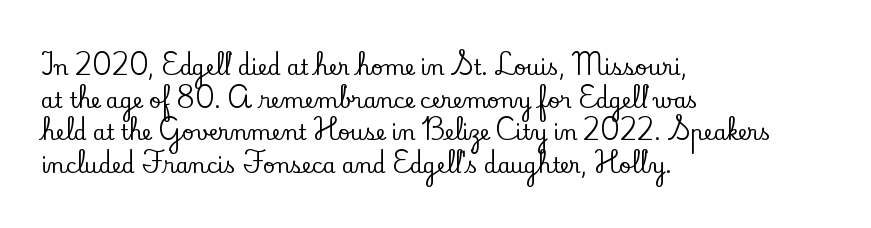
The image shows 21 px text type, upright; set left-aligned, normal line spacing (1.55x), normal letter spacing, not underlined.
